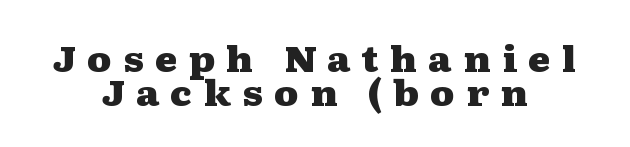
Leftover space on each line is divided equally before and after the words. The face used here has the dense, thick strokes of a bold. The rendering inserts visible extra space after every character. Are there feet on the stems? There are — it's a serif.
